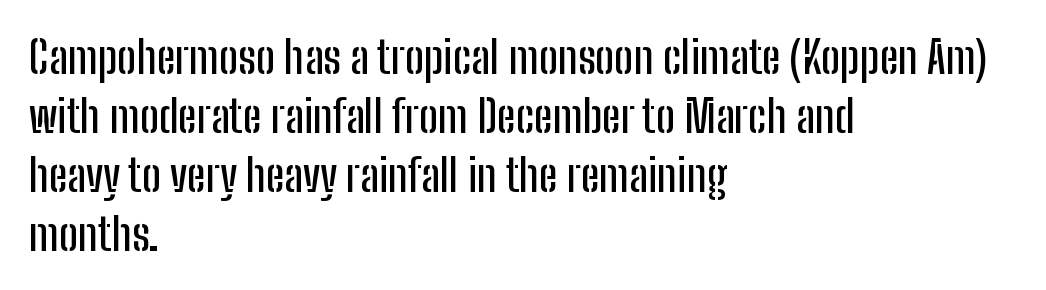
{"serif": "no", "italic": "no", "width": "condensed", "stroke_contrast": "low", "x_height": "medium", "monospaced": "no", "underline": "no", "align": "left", "line_spacing": "normal", "line_spacing_ratio": 1.31, "letter_spacing": "normal", "letter_spacing_em": 0.0, "glyph_px": 45}
